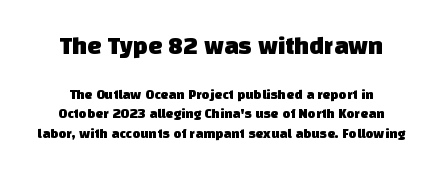
Underline: absent. In terms of letterspacing, this is plain default setting. In this sample the first text group is rendered at the bigger scale. Vertically, the passage feels balanced, rows spaced as you'd expect.
